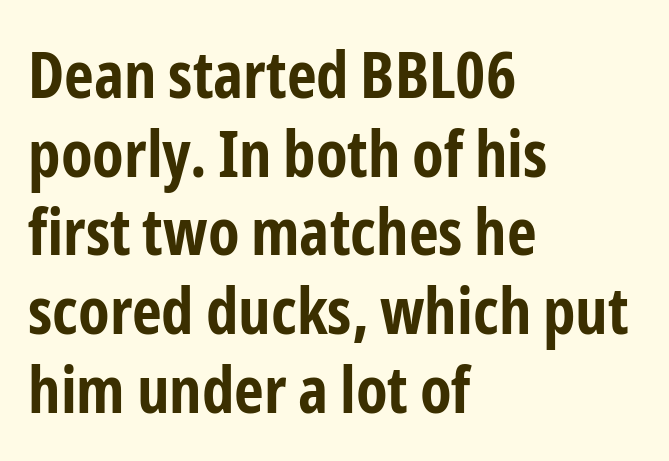
{"serif": "no", "italic": "no", "bold": "yes", "weight": "bold", "width": "condensed", "stroke_contrast": "low", "x_height": "medium", "monospaced": "no", "underline": "no", "align": "left", "line_spacing_ratio": 1.21, "letter_spacing": "normal", "letter_spacing_em": 0.0, "glyph_px": 65}
